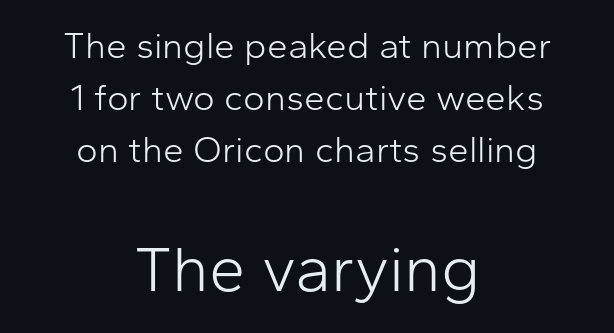
A roman cut, with each character standing at attention. The passage shown is not bold in any degree. This sample is center-justified, so both line endings float freely. Here the designer chose a conventional face with non-uniform glyph widths. In terms of letterform style, serifs are entirely absent. The horizontal fit of the characters is conventional and even.
